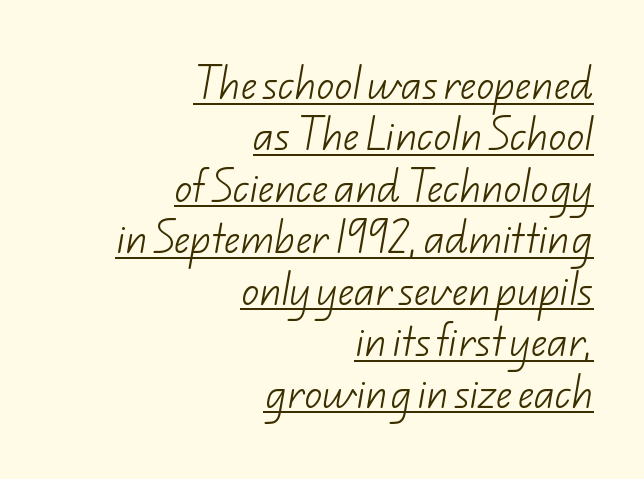
{"serif": "no", "bold": "no", "weight": "light", "width": "normal", "stroke_contrast": "low", "x_height": "small", "monospaced": "no", "underline": "yes", "align": "right", "line_spacing": "normal", "line_spacing_ratio": 1.47, "letter_spacing": "normal", "letter_spacing_em": 0.0, "glyph_px": 35}
